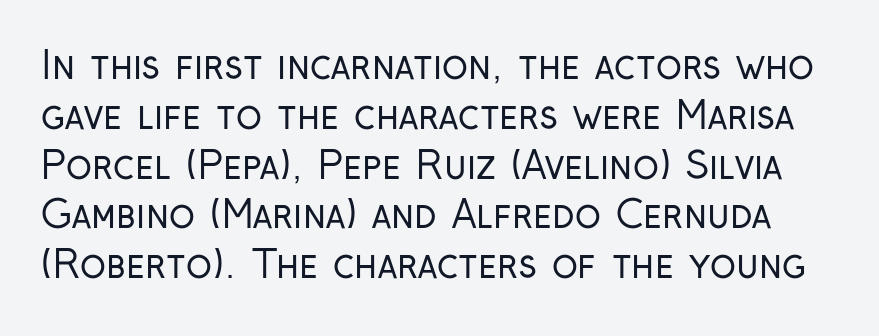
The image shows 38 px regular-weight, condensed sans-serif type, upright; set normal line spacing (1.31x), normal letter spacing, not underlined; low stroke contrast and a medium x-height.
